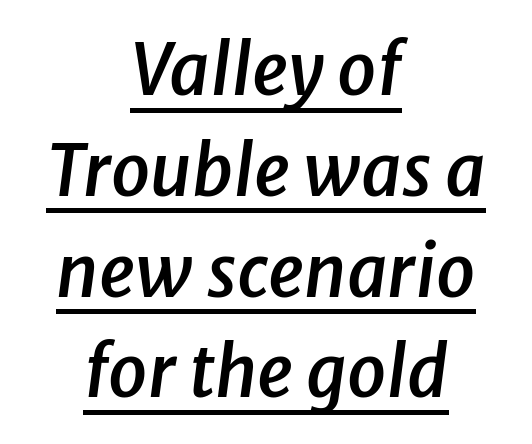
Q: Is the text bold? A: Semi-bold.
Q: Is the text italic (slanted)? A: Yes, it leans right by about 8 degrees.
Q: Is the text underlined? A: Yes.
Q: How is the paragraph aligned? A: Centered.
Q: Is the spacing between letters normal or unusually wide? A: Normal.
Q: Is the spacing between lines tight, normal or loose? A: Normal.
Q: Width (condensed, normal, or wide)? A: Normal.
Q: Stroke contrast? A: Low.
Q: x-height? A: Medium.
Q: Monospaced? A: No.
